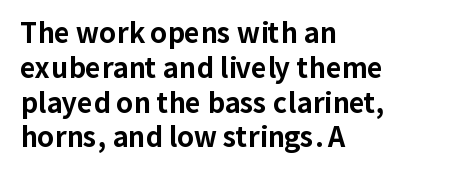
The words here are not underlined. Style check: upright. Typesetter's note: full bold, strokes at maximum text heaviness. Left-aligned paragraph, ragged on the right. One glance says typical: line gaps are just what's usual. Look at the tracking — it's just the regular setting, nothing added.
